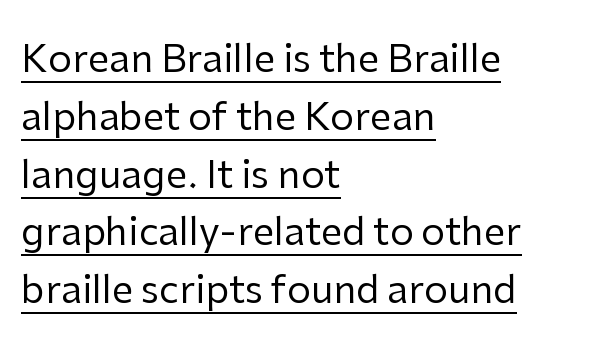
The image shows 38 px regular-weight sans-serif type, upright; set left-aligned, normal line spacing (1.52x), normal letter spacing, underlined; low stroke contrast and a medium x-height.
